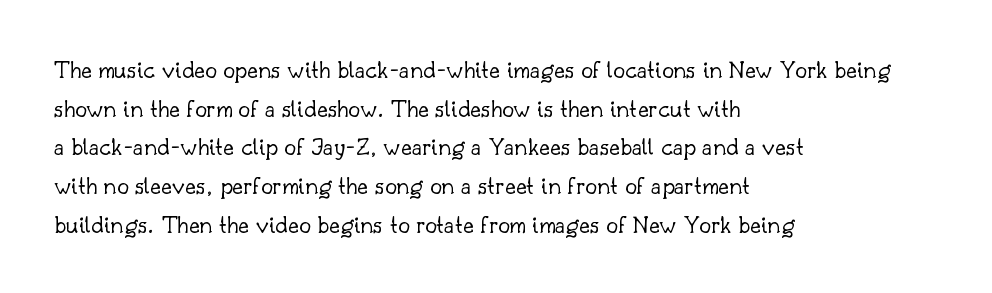
{"italic": "no", "bold": "no", "underline": "no", "align": "left", "line_spacing": "normal", "line_spacing_ratio": 1.49, "letter_spacing": "normal", "letter_spacing_em": 0.0, "glyph_px": 26}
